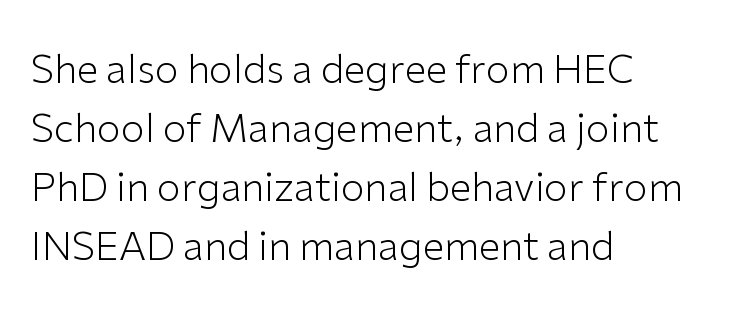
Q: Is the text bold? A: No.
Q: Is the text italic (slanted)? A: No, it is upright.
Q: Is the typeface a serif or a sans-serif typeface? A: Sans-serif.
Q: Is the text underlined? A: No.
Q: How is the paragraph aligned? A: Left-aligned.
Q: Is the spacing between letters normal or unusually wide? A: Normal.
Q: Is the spacing between lines tight, normal or loose? A: Normal.
Q: Width (condensed, normal, or wide)? A: Normal.
Q: Stroke contrast? A: Low.
Q: x-height? A: Medium.
Q: Monospaced? A: No.
